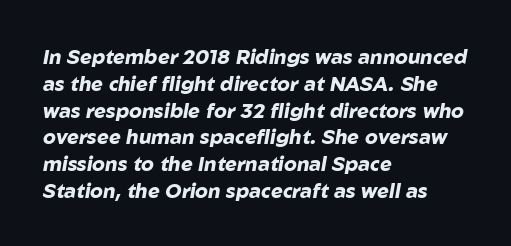
{"italic": "yes", "lean": "right", "slant_degrees": 10, "bold": "yes", "underline": "no", "align": "left", "line_spacing": "normal", "line_spacing_ratio": 1.34, "letter_spacing": "normal", "letter_spacing_em": 0.0, "glyph_px": 20}
